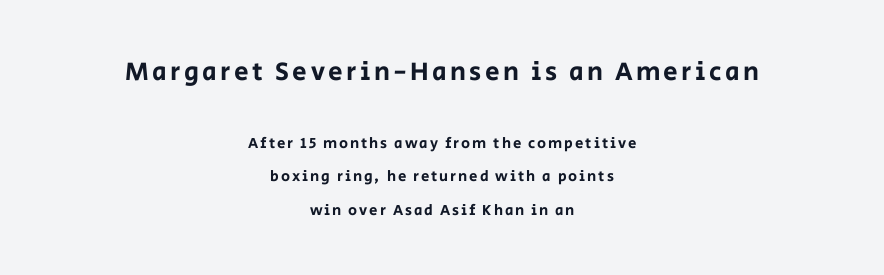
The image shows 26 px text type, upright; set centered, loose line spacing (2.23x), not underlined; the first (top) block is 1.73x larger.
